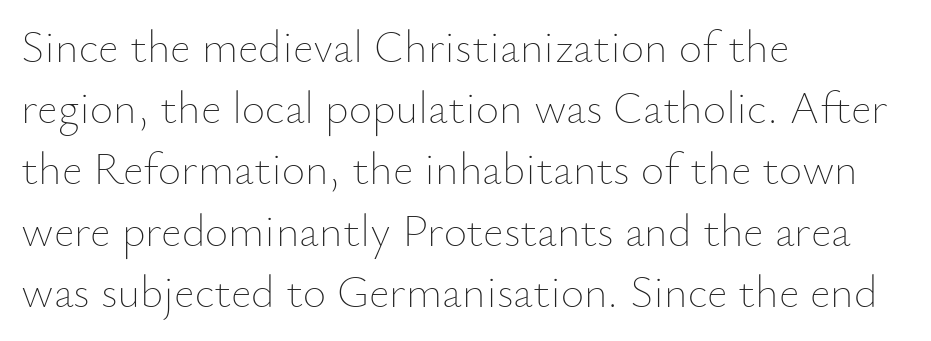
Q: Is the text bold? A: No.
Q: Is the text italic (slanted)? A: No, it is upright.
Q: Is the text underlined? A: No.
Q: How is the paragraph aligned? A: Left-aligned.
Q: Is the spacing between letters normal or unusually wide? A: Normal.
Q: Is the spacing between lines tight, normal or loose? A: Normal.
Q: Width (condensed, normal, or wide)? A: Normal.
Q: Stroke contrast? A: Low.
Q: x-height? A: Small.
Q: Monospaced? A: No.
